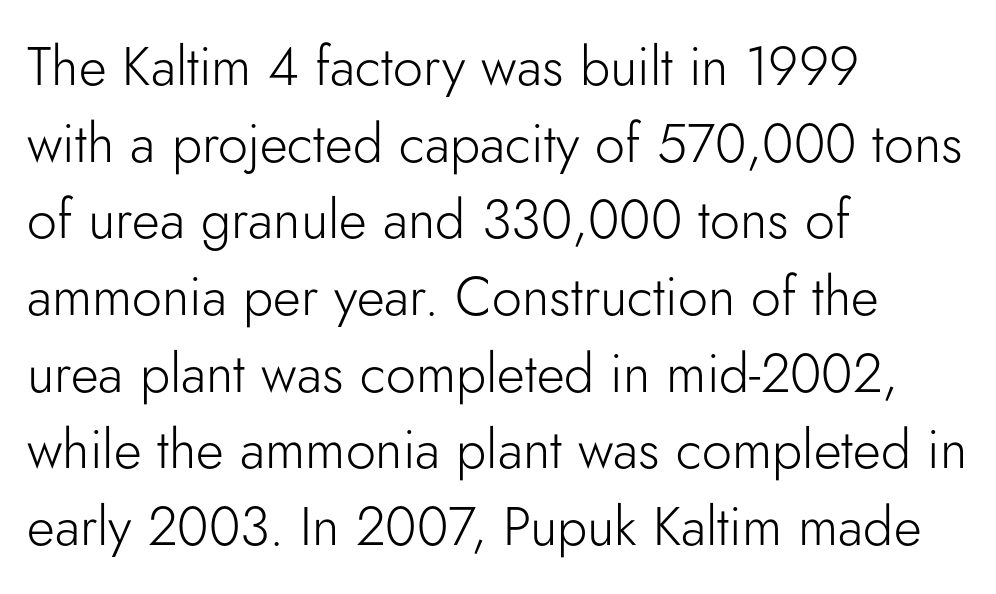
The image shows 54 px light sans-serif type, upright; set left-aligned, normal line spacing (1.42x), normal letter spacing, not underlined; low stroke contrast and a small x-height.
